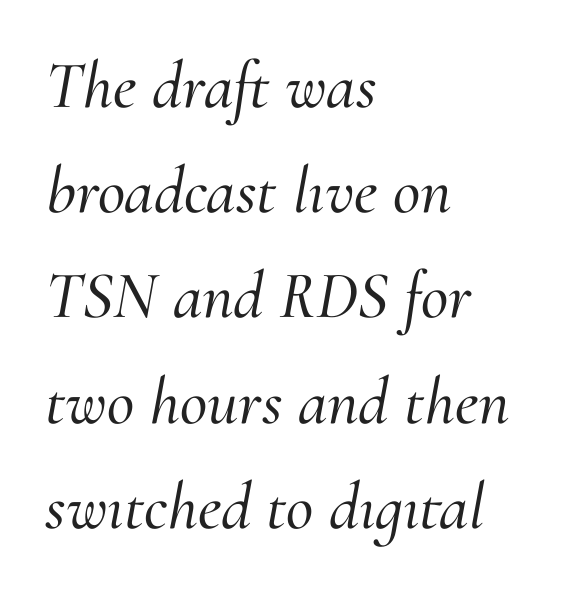
Q: Is the text italic (slanted)? A: Yes, it leans right by about 10 degrees.
Q: Is the typeface a serif or a sans-serif typeface? A: Serif.
Q: Is the text underlined? A: No.
Q: How is the paragraph aligned? A: Left-aligned.
Q: Is the spacing between letters normal or unusually wide? A: Normal.
Q: Is the spacing between lines tight, normal or loose? A: Normal.
Q: Width (condensed, normal, or wide)? A: Normal.
Q: Stroke contrast? A: Medium.
Q: x-height? A: Small.
Q: Monospaced? A: No.
